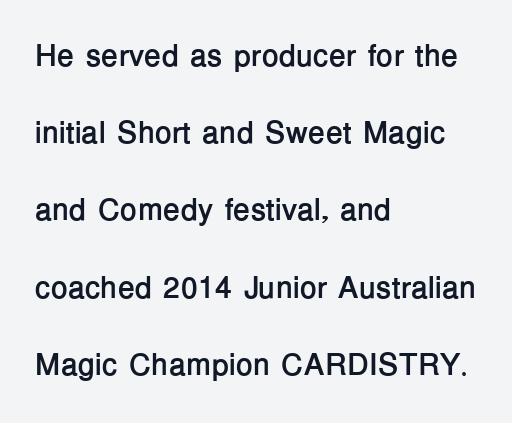
{"serif": "no", "italic": "no", "bold": "yes", "weight": "semibold", "width": "normal", "stroke_contrast": "low", "x_height": "medium", "monospaced": "no", "underline": "no", "align": "left", "line_spacing": "loose", "line_spacing_ratio": 2.49, "letter_spacing": "normal", "letter_spacing_em": 0.0, "glyph_px": 31}
